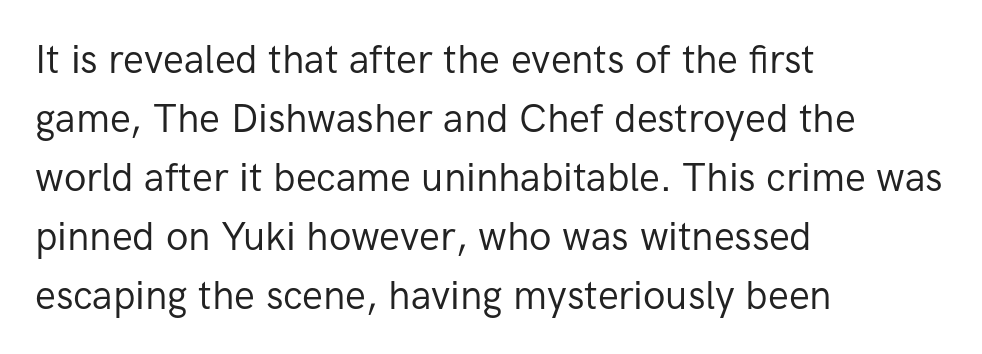
Q: Is the text bold? A: No.
Q: Is the text italic (slanted)? A: No, it is upright.
Q: Is the typeface a serif or a sans-serif typeface? A: Sans-serif.
Q: Is the text underlined? A: No.
Q: How is the paragraph aligned? A: Left-aligned.
Q: Is the spacing between letters normal or unusually wide? A: Normal.
Q: Is the spacing between lines tight, normal or loose? A: Normal.
Q: Width (condensed, normal, or wide)? A: Normal.
Q: Stroke contrast? A: Low.
Q: x-height? A: Medium.
Q: Monospaced? A: No.
